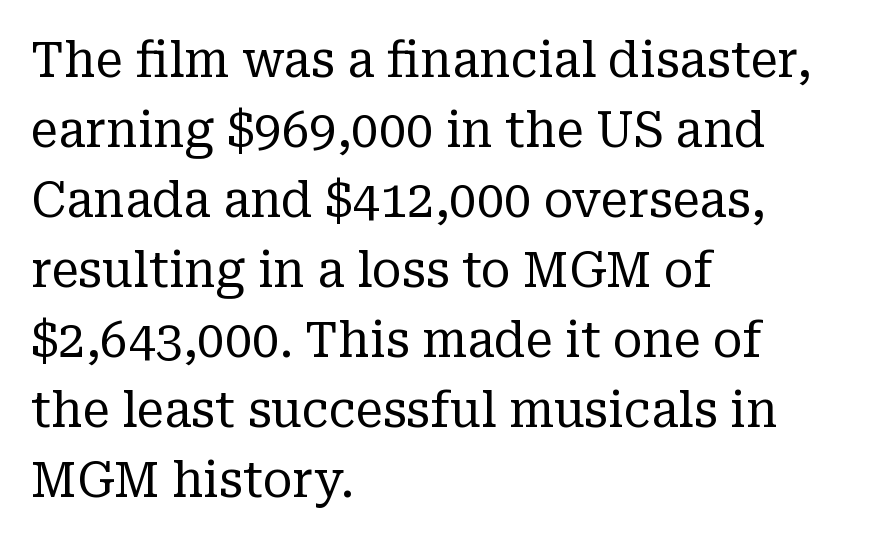
The glyphs are unaccompanied by any horizontal stroke below them. The type family on display is of the serif kind. Bold? No — there's no thickening of the strokes. Looks like regular typesetting: each glyph gets only the width it needs. The rendering anchors every line to the left-hand side. Notice how the stems are strictly vertical — no italics here.
